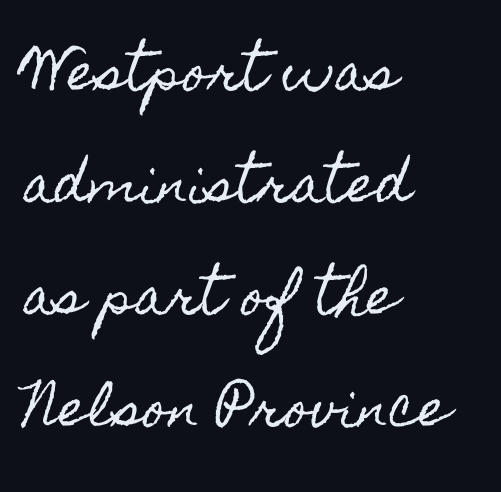
{"width": "condensed", "x_height": "small", "monospaced": "no", "underline": "no", "align": "left", "line_spacing": "loose", "line_spacing_ratio": 2.24, "letter_spacing": "normal", "letter_spacing_em": 0.0, "glyph_px": 50}
